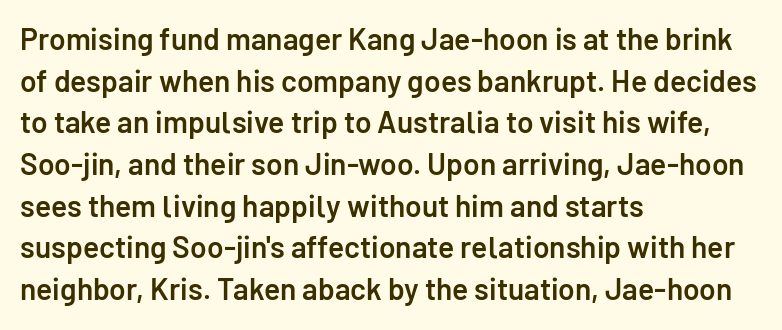
Look at the bottom of the vertical strokes: they stop flat, with no serifs. Summary of vertical rhythm: regular, with standard interline spacing. The axis of the letterforms is exactly vertical. Note the varied advance widths — an 'i' is clearly narrower than an 'm'.
